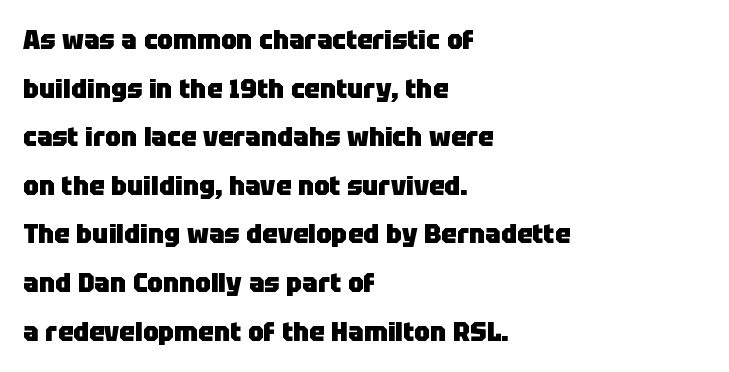
Q: Is the text bold? A: Yes.
Q: Is the text italic (slanted)? A: No, it is upright.
Q: Is the text underlined? A: No.
Q: How is the paragraph aligned? A: Left-aligned.
Q: Is the spacing between letters normal or unusually wide? A: Normal.
